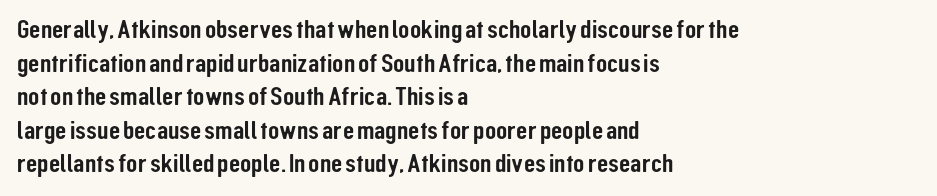
The image shows 26 px text type, upright; set left-aligned, normal line spacing (1.29x), normal letter spacing, not underlined.
